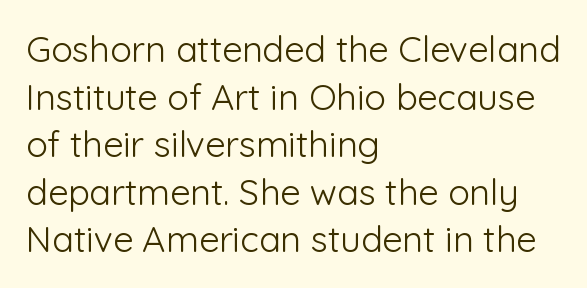
The image shows 36 px light sans-serif type, upright; set left-aligned, normal line spacing (1.32x), normal letter spacing, not underlined; low stroke contrast and a medium x-height.
